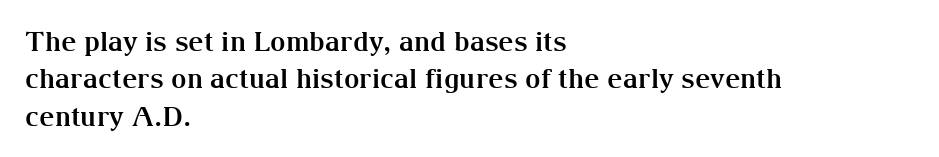
The image shows 27 px bold type, upright; set left-aligned, normal line spacing (1.38x), normal letter spacing, not underlined.
